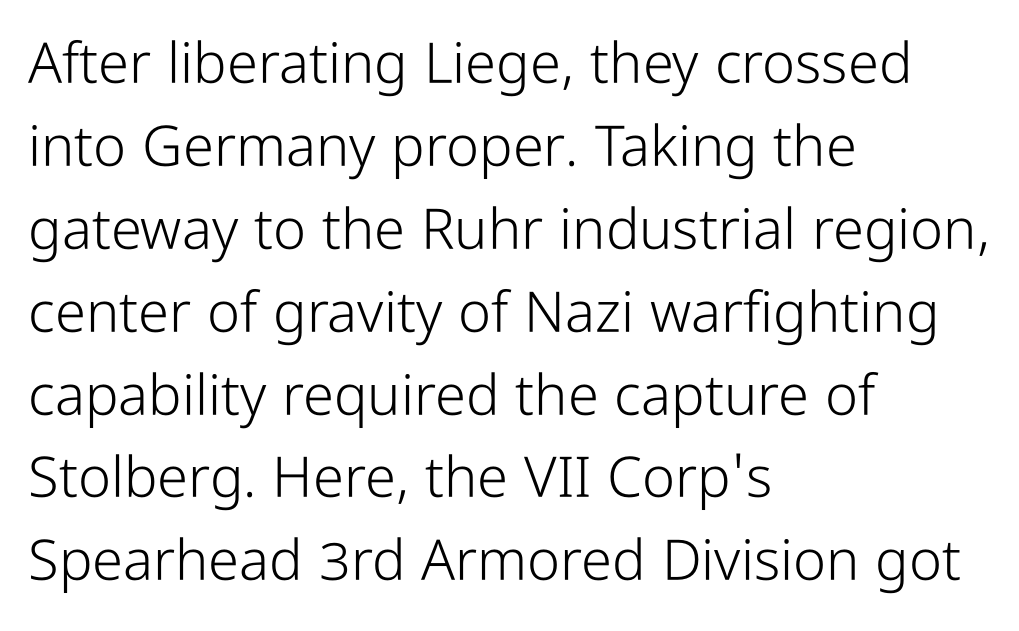
{"serif": "no", "italic": "no", "bold": "no", "weight": "light", "width": "condensed", "stroke_contrast": "low", "x_height": "medium", "monospaced": "no", "underline": "no", "align": "left", "line_spacing": "normal", "line_spacing_ratio": 1.48, "letter_spacing": "normal", "letter_spacing_em": 0.0, "glyph_px": 56}
